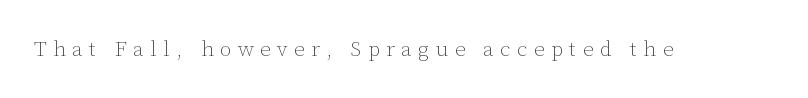
This is roman type, the default non-slanted kind. Between one letter and the next there's a generous, obvious gap. These glyphs show unthickened strokes, regular width or finer. The space beneath each line is pristine and unruled.
